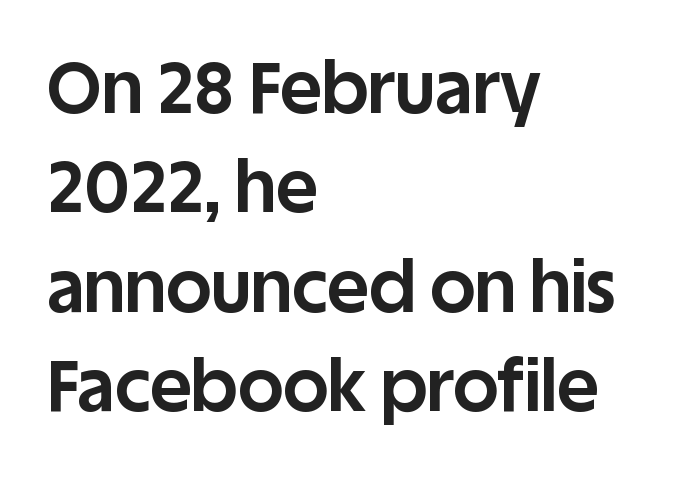
The image shows 71 px bold sans-serif type, upright; set left-aligned, normal line spacing (1.4x), normal letter spacing, not underlined; low stroke contrast and a large x-height.
